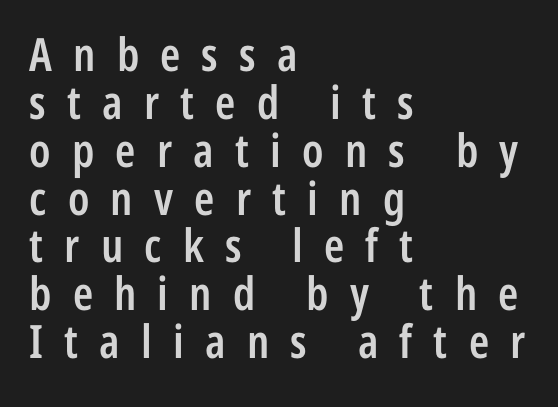
Q: Is the text bold? A: Semi-bold.
Q: Is the text italic (slanted)? A: No, it is upright.
Q: Is the typeface a serif or a sans-serif typeface? A: Sans-serif.
Q: Is the text underlined? A: No.
Q: How is the paragraph aligned? A: Left-aligned.
Q: Is the spacing between letters normal or unusually wide? A: Unusually wide.
Q: Is the spacing between lines tight, normal or loose? A: Tight.
Q: Width (condensed, normal, or wide)? A: Condensed.
Q: Stroke contrast? A: Low.
Q: x-height? A: Medium.
Q: Monospaced? A: No.
